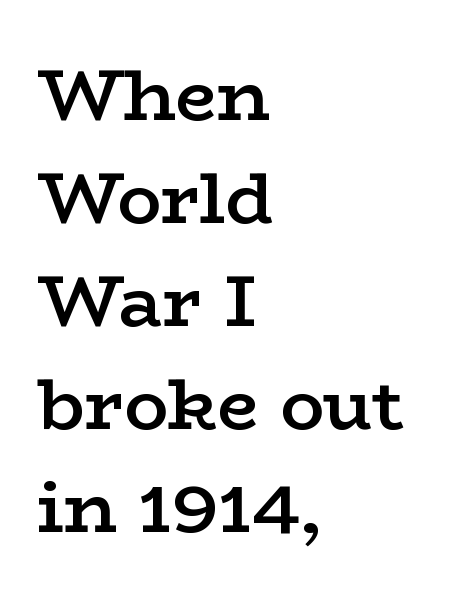
Q: Is the text bold? A: Semi-bold.
Q: Is the text italic (slanted)? A: No, it is upright.
Q: Is the typeface a serif or a sans-serif typeface? A: Serif.
Q: Is the text underlined? A: No.
Q: How is the paragraph aligned? A: Left-aligned.
Q: Is the spacing between letters normal or unusually wide? A: Normal.
Q: Is the spacing between lines tight, normal or loose? A: Normal.
Q: Width (condensed, normal, or wide)? A: Wide.
Q: Stroke contrast? A: Low.
Q: x-height? A: Medium.
Q: Monospaced? A: No.
